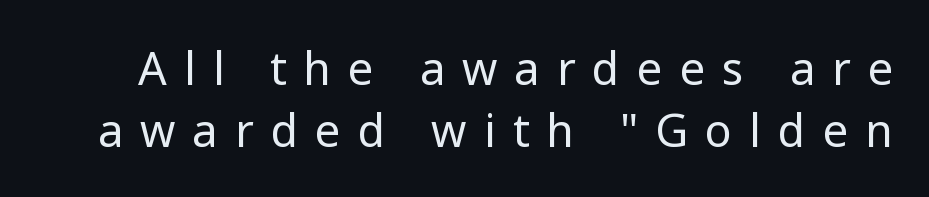
{"serif": "no", "italic": "no", "bold": "no", "weight": "regular", "width": "normal", "stroke_contrast": "low", "x_height": "medium", "monospaced": "no", "underline": "no", "line_spacing": "normal", "line_spacing_ratio": 1.37, "letter_spacing": "wide", "letter_spacing_em": 0.38, "glyph_px": 45}
